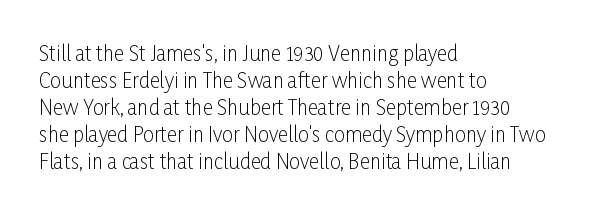
The image shows 20 px text type, upright; set left-aligned, normal line spacing (1.35x), normal letter spacing, not underlined.
